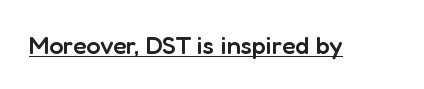
The letters sit at their default tracking, neither squeezed nor spread. On the weight axis this lands at semibold, roughly 600. Somebody hit Ctrl+U on this one — the words are underlined. In terms of posture, this sample is upright.
